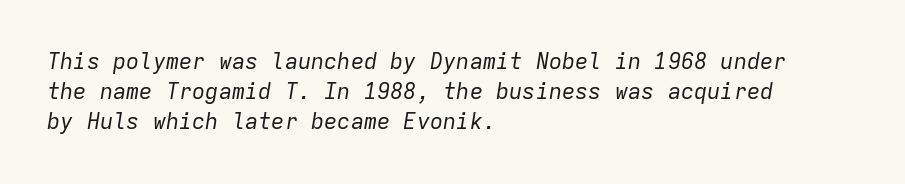
Q: Is the text bold? A: No.
Q: Is the text italic (slanted)? A: Yes, it leans right by about 9 degrees.
Q: Is the text underlined? A: No.
Q: How is the paragraph aligned? A: Left-aligned.
Q: Is the spacing between letters normal or unusually wide? A: Normal.
Q: Is the spacing between lines tight, normal or loose? A: Normal.
